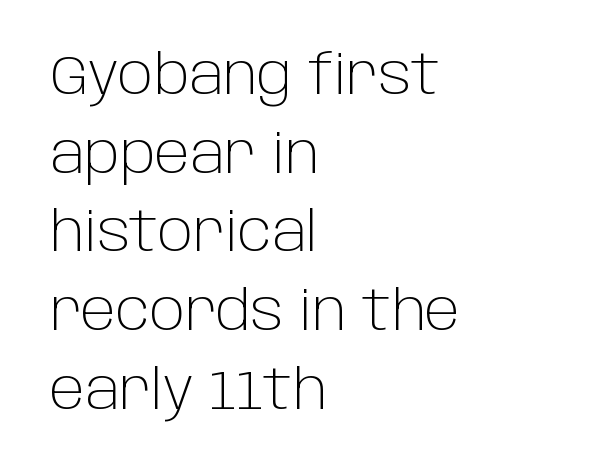
The image shows 55 px light sans-serif type, upright; set left-aligned, normal line spacing (1.43x), normal letter spacing, not underlined; low stroke contrast and a large x-height.
